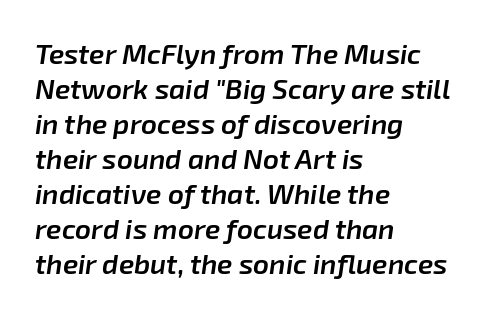
Q: Is the text bold? A: Semi-bold.
Q: Is the text italic (slanted)? A: Yes, it leans right by about 8 degrees.
Q: Is the text underlined? A: No.
Q: How is the paragraph aligned? A: Left-aligned.
Q: Is the spacing between letters normal or unusually wide? A: Normal.
Q: Is the spacing between lines tight, normal or loose? A: Normal.
Q: Width (condensed, normal, or wide)? A: Normal.
Q: Stroke contrast? A: Low.
Q: x-height? A: Medium.
Q: Monospaced? A: No.
